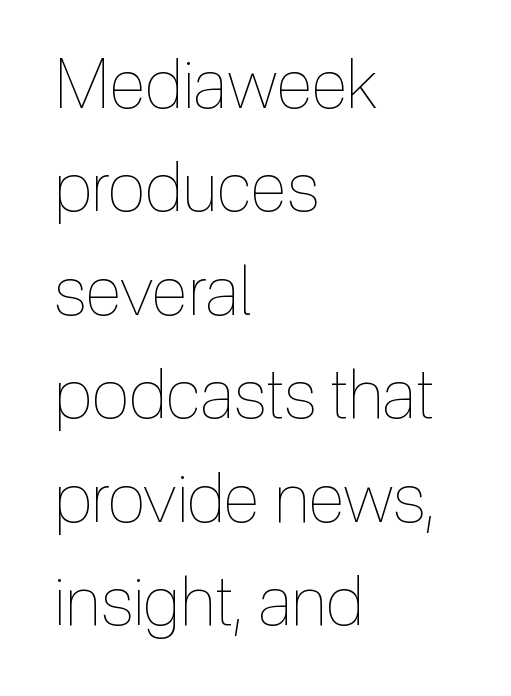
Q: Is the text bold? A: No.
Q: Is the text italic (slanted)? A: No, it is upright.
Q: Is the text underlined? A: No.
Q: How is the paragraph aligned? A: Left-aligned.
Q: Is the spacing between letters normal or unusually wide? A: Normal.
Q: Is the spacing between lines tight, normal or loose? A: Normal.
Q: Width (condensed, normal, or wide)? A: Condensed.
Q: x-height? A: Medium.
Q: Monospaced? A: No.
